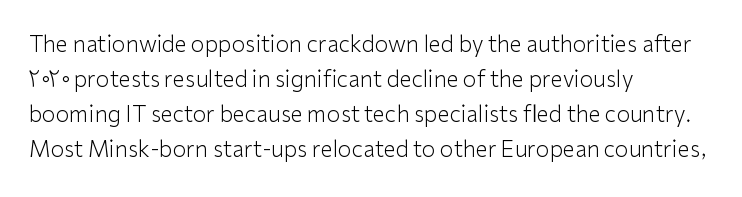
{"italic": "no", "bold": "no", "underline": "no", "align": "left", "line_spacing": "normal", "line_spacing_ratio": 1.59, "letter_spacing": "normal", "letter_spacing_em": 0.0, "glyph_px": 22}
